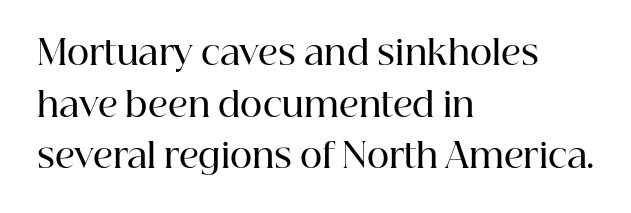
Q: Is the text bold? A: Semi-bold.
Q: Is the text italic (slanted)? A: No, it is upright.
Q: Is the typeface a serif or a sans-serif typeface? A: Serif.
Q: Is the text underlined? A: No.
Q: How is the paragraph aligned? A: Left-aligned.
Q: Is the spacing between letters normal or unusually wide? A: Normal.
Q: Is the spacing between lines tight, normal or loose? A: Normal.
Q: Width (condensed, normal, or wide)? A: Normal.
Q: Stroke contrast? A: High.
Q: x-height? A: Medium.
Q: Monospaced? A: No.
